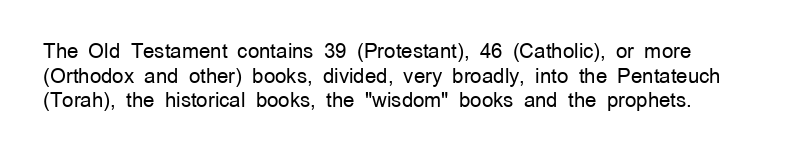
The image shows 20 px text type, upright; set line spacing 1.23x, normal letter spacing, not underlined.
